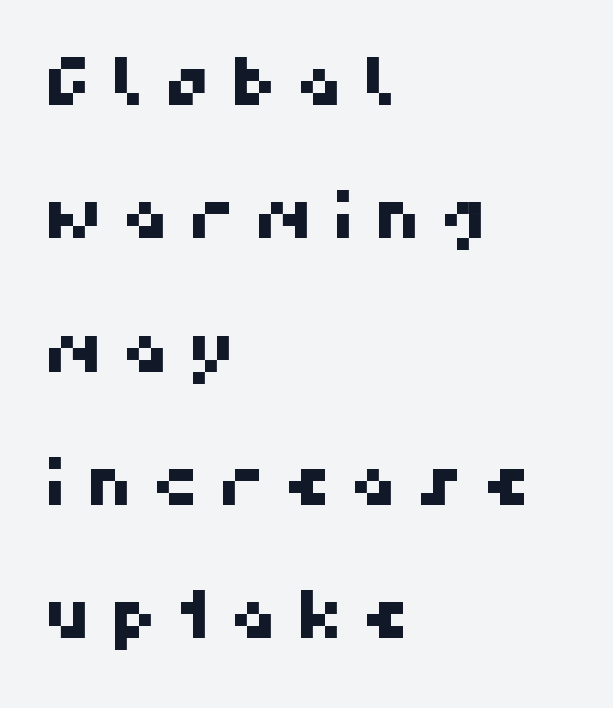
The image shows 66 px sans-serif type; set left-aligned, loose line spacing (2.02x), unusually wide letter spacing (+0.28 em), not underlined; high stroke contrast and a medium x-height.
